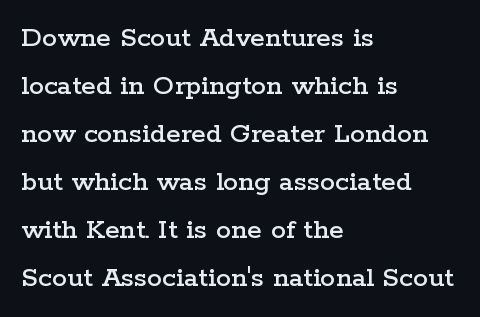
Q: Is the text italic (slanted)? A: No, it is upright.
Q: Is the typeface a serif or a sans-serif typeface? A: Serif.
Q: Is the text underlined? A: No.
Q: How is the paragraph aligned? A: Left-aligned.
Q: Is the spacing between letters normal or unusually wide? A: Normal.
Q: Is the spacing between lines tight, normal or loose? A: Normal.
Q: Width (condensed, normal, or wide)? A: Wide.
Q: Stroke contrast? A: Low.
Q: x-height? A: Medium.
Q: Monospaced? A: No.
